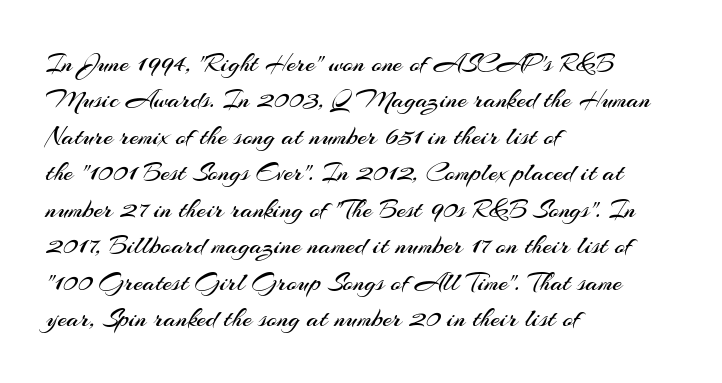
Q: Is the text bold? A: No.
Q: Is the text italic (slanted)? A: Yes.
Q: Is the text underlined? A: No.
Q: How is the paragraph aligned? A: Left-aligned.
Q: Is the spacing between letters normal or unusually wide? A: Normal.
Q: Is the spacing between lines tight, normal or loose? A: Normal.
